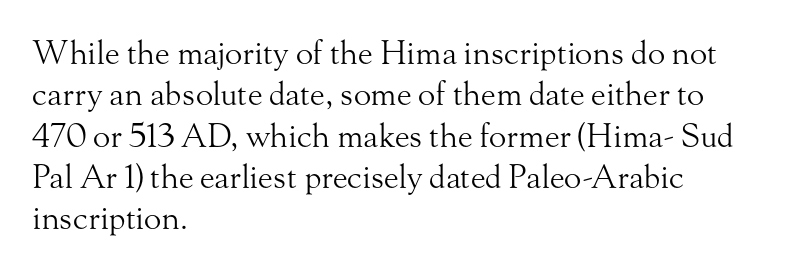
The image shows 32 px light serif type, upright; set left-aligned, normal line spacing (1.29x), normal letter spacing, not underlined; medium stroke contrast and a small x-height.
